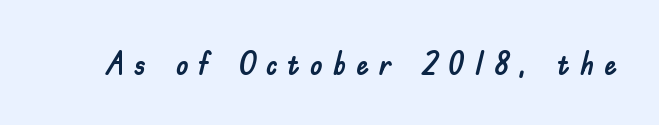
Q: Is the text italic (slanted)? A: Yes.
Q: Is the typeface a serif or a sans-serif typeface? A: Sans-serif.
Q: Is the text underlined? A: No.
Q: Is the spacing between letters normal or unusually wide? A: Unusually wide.
Q: Width (condensed, normal, or wide)? A: Normal.
Q: Stroke contrast? A: Low.
Q: x-height? A: Small.
Q: Monospaced? A: No.
